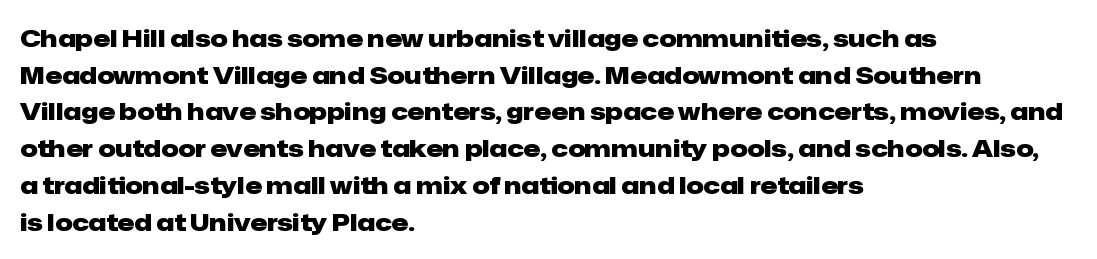
Q: Is the text bold? A: Yes.
Q: Is the text italic (slanted)? A: No, it is upright.
Q: Is the text underlined? A: No.
Q: How is the paragraph aligned? A: Left-aligned.
Q: Is the spacing between letters normal or unusually wide? A: Normal.
Q: Is the spacing between lines tight, normal or loose? A: Normal.
